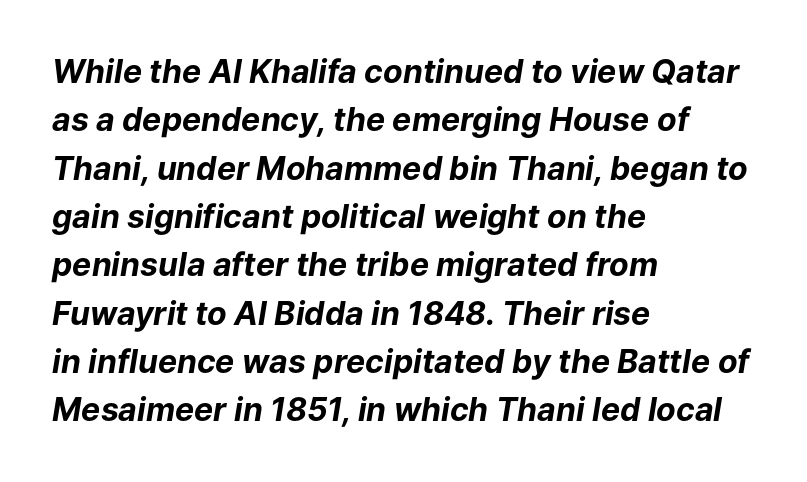
{"italic": "yes", "lean": "right", "slant_degrees": 9, "bold": "yes", "weight": "bold", "width": "normal", "stroke_contrast": "low", "x_height": "medium", "monospaced": "no", "underline": "no", "align": "left", "line_spacing": "normal", "line_spacing_ratio": 1.51, "letter_spacing": "normal", "letter_spacing_em": 0.0, "glyph_px": 32}
